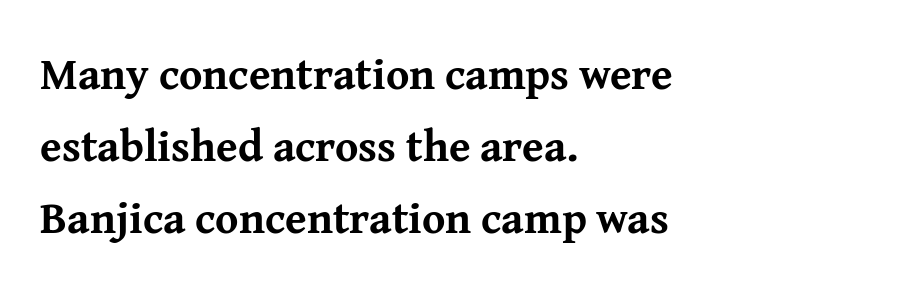
{"serif": "yes", "italic": "no", "bold": "yes", "weight": "bold", "width": "normal", "stroke_contrast": "medium", "x_height": "medium", "monospaced": "no", "underline": "no", "align": "left", "line_spacing": "normal", "line_spacing_ratio": 1.64, "letter_spacing": "normal", "letter_spacing_em": 0.0, "glyph_px": 44}
